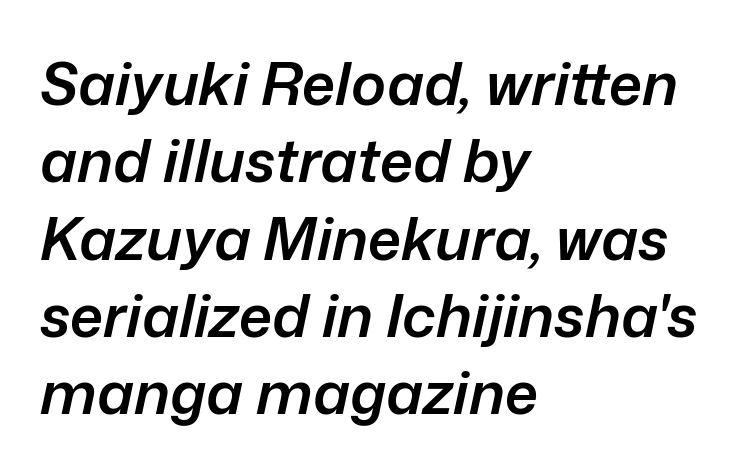
{"italic": "yes", "lean": "right", "slant_degrees": 12, "bold": "semi", "weight": "semibold", "width": "normal", "stroke_contrast": "low", "x_height": "medium", "monospaced": "no", "underline": "no", "align": "left", "line_spacing": "normal", "line_spacing_ratio": 1.31, "letter_spacing": "normal", "letter_spacing_em": 0.0, "glyph_px": 59}
